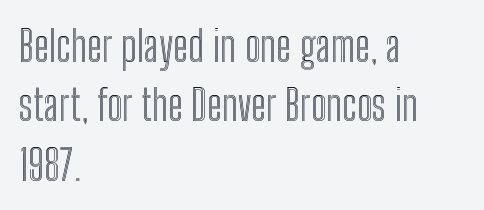
The strip under each line holds only bare page. Interline gaps are of average width in this sample. Unlike italic type, these characters show no tilt at all. The lines in this sample share a left origin and differ only in where they stop. This sample has the flowing, uneven cadence of proportional lettering. Default kerning and tracking; the words read as compact shapes.
